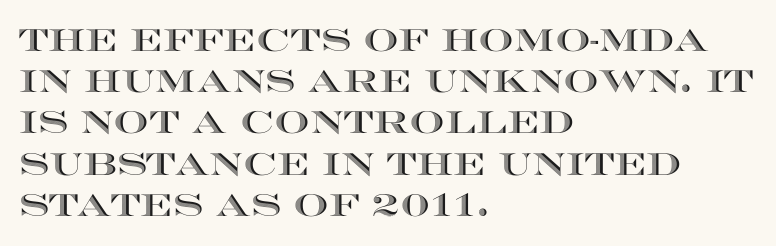
The image shows 31 px wide type, upright; set left-aligned, normal line spacing (1.33x), normal letter spacing, not underlined; a large x-height.
